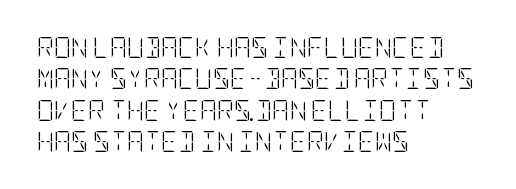
Ordinary non-slanted type is in use. Honestly, the row spacing looks completely unremarkable. These lines keep a tight, regular rhythm from letter to letter. These lines stack with their left ends in a neat column.
